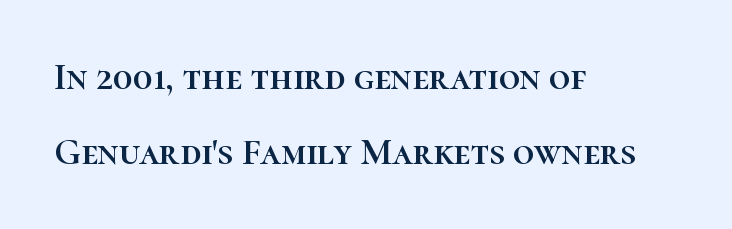
The image shows 37 px text type, upright; set left-aligned, loose line spacing (2.02x), normal letter spacing, not underlined; high stroke contrast and a medium x-height.
